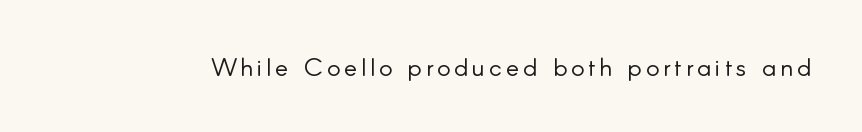
The image shows 25 px text type, upright; set not underlined.
